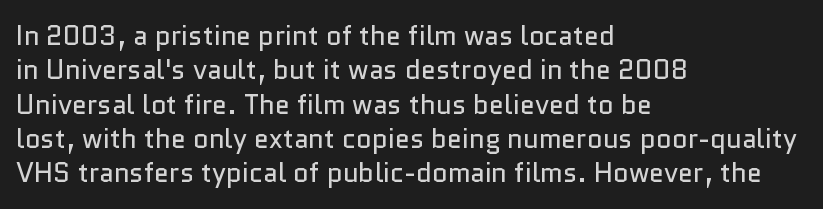
The image shows 27 px text type, upright; set left-aligned, normal line spacing (1.27x), normal letter spacing, not underlined.
